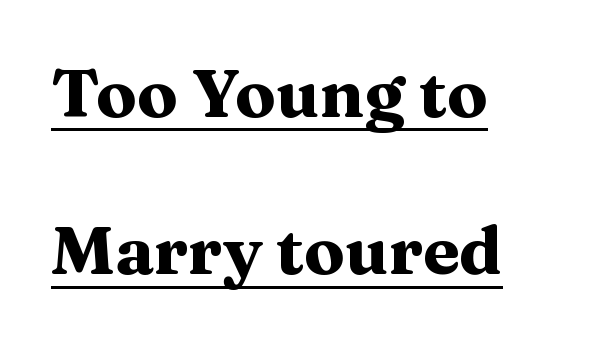
Q: Is the text bold? A: Yes.
Q: Is the text italic (slanted)? A: No, it is upright.
Q: Is the typeface a serif or a sans-serif typeface? A: Serif.
Q: Is the text underlined? A: Yes.
Q: How is the paragraph aligned? A: Left-aligned.
Q: Is the spacing between letters normal or unusually wide? A: Normal.
Q: Is the spacing between lines tight, normal or loose? A: Loose.
Q: Width (condensed, normal, or wide)? A: Wide.
Q: Stroke contrast? A: Medium.
Q: x-height? A: Medium.
Q: Monospaced? A: No.
